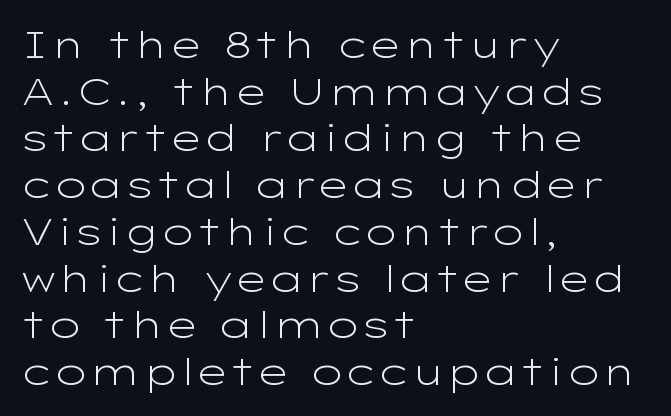
Q: Is the text bold? A: No.
Q: Is the text italic (slanted)? A: No, it is upright.
Q: Is the typeface a serif or a sans-serif typeface? A: Sans-serif.
Q: Is the text underlined? A: No.
Q: How is the paragraph aligned? A: Left-aligned.
Q: Is the spacing between letters normal or unusually wide? A: Normal.
Q: Width (condensed, normal, or wide)? A: Wide.
Q: Stroke contrast? A: Low.
Q: x-height? A: Medium.
Q: Monospaced? A: No.
